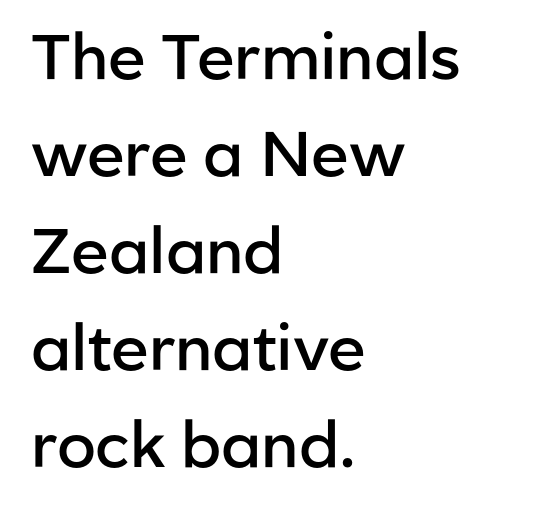
{"serif": "no", "italic": "no", "bold": "semi", "weight": "semibold", "width": "normal", "stroke_contrast": "low", "x_height": "medium", "monospaced": "no", "underline": "no", "align": "left", "line_spacing": "normal", "line_spacing_ratio": 1.54, "letter_spacing": "normal", "letter_spacing_em": 0.0, "glyph_px": 63}
